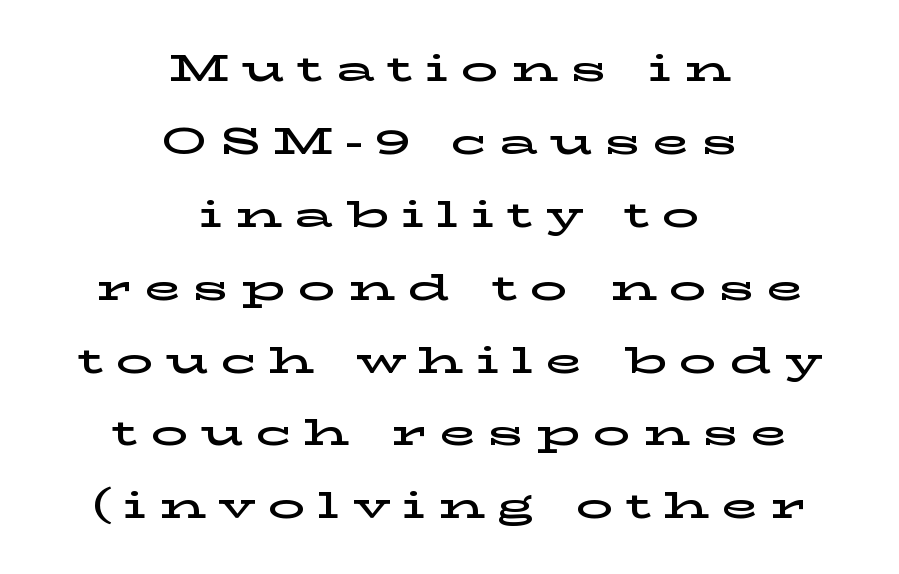
Each letter keeps its own natural width here, so spacing adapts to shape. The typesetter chose a symmetrical, centered arrangement here. Between one letter and the next there's a generous, obvious gap. It's the straight-up-and-down kind of type.
